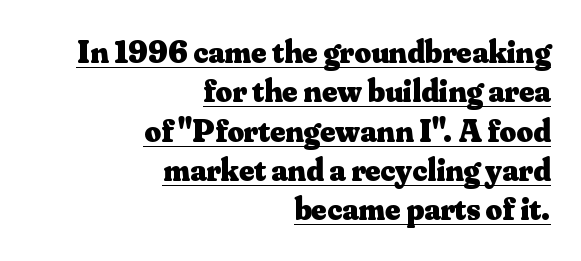
The image shows 32 px heavy serif type, upright; set right-aligned, line spacing 1.23x, normal letter spacing, underlined; medium stroke contrast and a small x-height.
